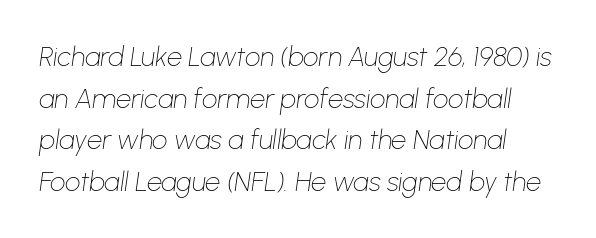
The passage shown is not bold in any degree. The specimen reads as italic at a glance. Whoever set this chose a conventional vertical rhythm. Honestly, there is no underline to notice here at all.
